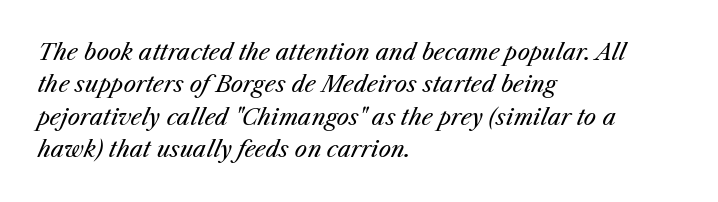
Summary of vertical rhythm: regular, with standard interline spacing. The typeface has the unassuming heft of standard copy or less. Quick note: underline off. These lines keep a tight, regular rhythm from letter to letter.
